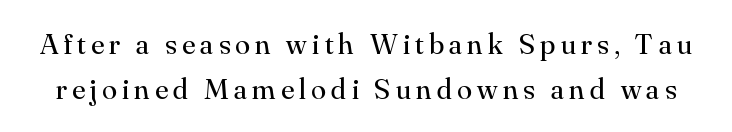
The image shows 30 px regular-weight serif type, upright; set normal line spacing (1.51x), not underlined; medium stroke contrast and a small x-height.
